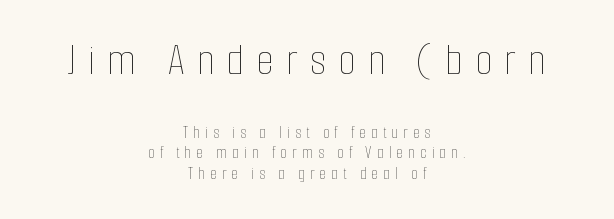
The image shows 45 px thin, condensed type, upright; set centered, tight line spacing (1.15x), unusually wide letter spacing (+0.27 em), not underlined; the first (top) block is 2.5x larger; low stroke contrast and a medium x-height.
